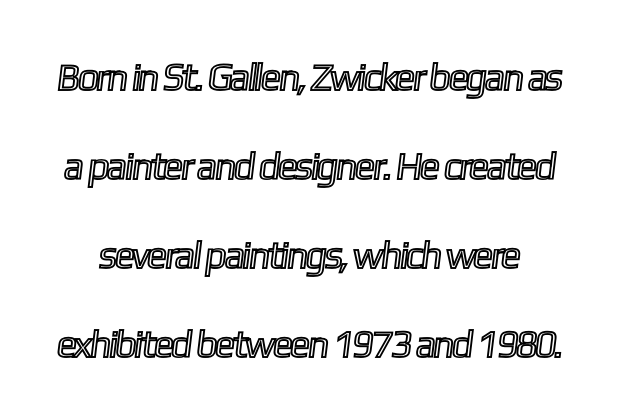
The image shows 38 px condensed type; set loose line spacing (2.34x), normal letter spacing, not underlined; a medium x-height.
